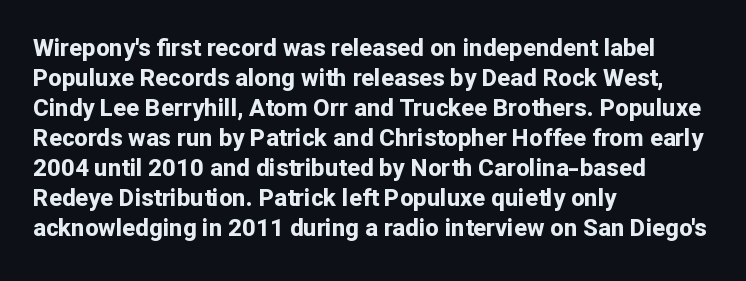
Q: Is the text bold? A: Yes.
Q: Is the text italic (slanted)? A: No, it is upright.
Q: Is the text underlined? A: No.
Q: How is the paragraph aligned? A: Left-aligned.
Q: Is the spacing between letters normal or unusually wide? A: Normal.
Q: Is the spacing between lines tight, normal or loose? A: Normal.
